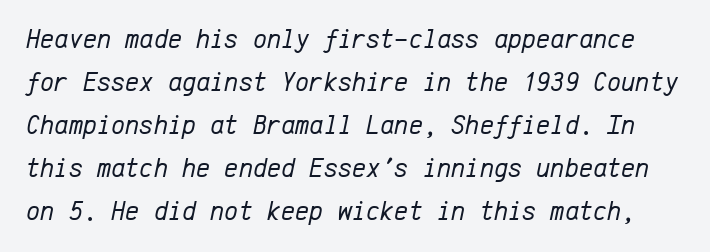
{"italic": "yes", "lean": "right", "slant_degrees": 12, "bold": "no", "underline": "no", "line_spacing": "normal", "line_spacing_ratio": 1.59, "letter_spacing": "normal", "letter_spacing_em": 0.0, "glyph_px": 27}
